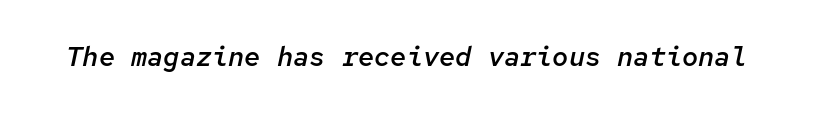
Q: Is the text bold? A: Semi-bold.
Q: Is the text italic (slanted)? A: Yes, it leans right by about 12 degrees.
Q: Is the text underlined? A: No.
Q: Is the spacing between letters normal or unusually wide? A: Normal.
